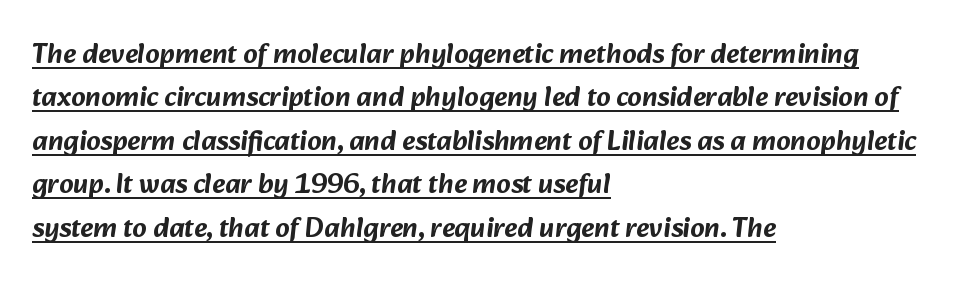
Typographically, this falls in the sans-serif category. Regular leading. Notice how the passage keeps a crisp vertical edge on the left only. The tracking reads as untouched default to a designer's eye. Compared with undecorated copy, this sample adds a rule below the words. Looks like regular typesetting: each glyph gets only the width it needs.
